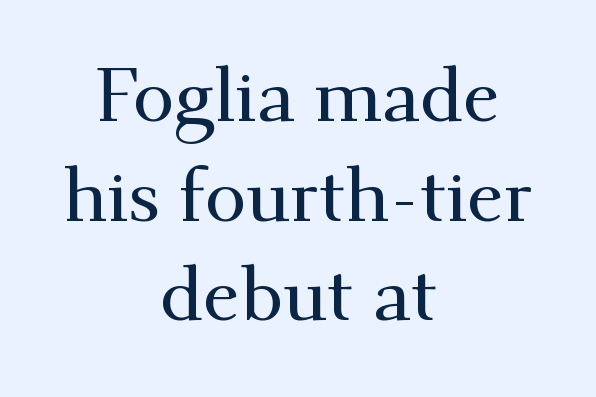
{"serif": "yes", "italic": "no", "width": "normal", "stroke_contrast": "medium", "x_height": "small", "monospaced": "no", "underline": "no", "align": "center", "line_spacing": "normal", "line_spacing_ratio": 1.33, "letter_spacing": "normal", "letter_spacing_em": 0.0, "glyph_px": 75}
